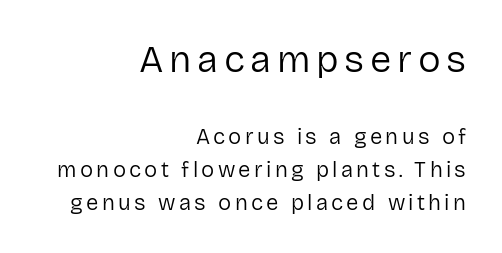
The image shows 38 px regular-weight sans-serif type, upright; set right-aligned, normal line spacing (1.5x), not underlined; the first (top) block is 1.73x larger; low stroke contrast and a medium x-height.
